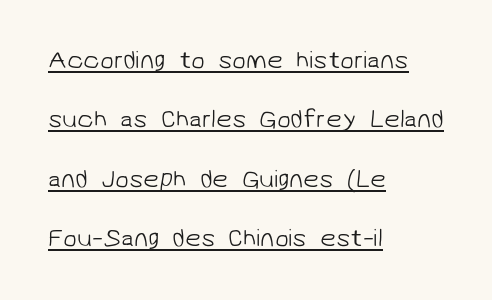
{"bold": "no", "underline": "yes", "align": "left", "line_spacing": "loose", "line_spacing_ratio": 2.38, "letter_spacing": "normal", "letter_spacing_em": 0.0, "glyph_px": 25}
